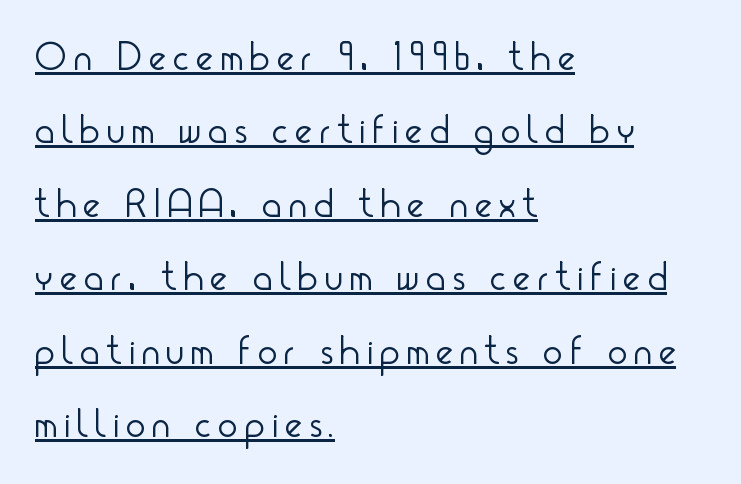
{"serif": "no", "italic": "no", "bold": "no", "weight": "light", "width": "condensed", "stroke_contrast": "low", "x_height": "small", "monospaced": "no", "underline": "yes", "align": "left", "line_spacing_ratio": 1.79, "glyph_px": 41}
